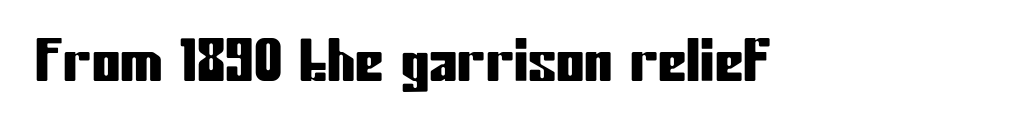
{"serif": "no", "italic": "no", "width": "condensed", "stroke_contrast": "low", "x_height": "medium", "monospaced": "no", "underline": "no", "letter_spacing": "normal", "letter_spacing_em": 0.0, "glyph_px": 57}
